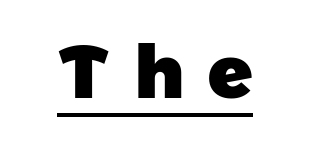
The image shows 73 px heavy sans-serif type; set unusually wide letter spacing (+0.33 em), underlined; low stroke contrast and a medium x-height.
